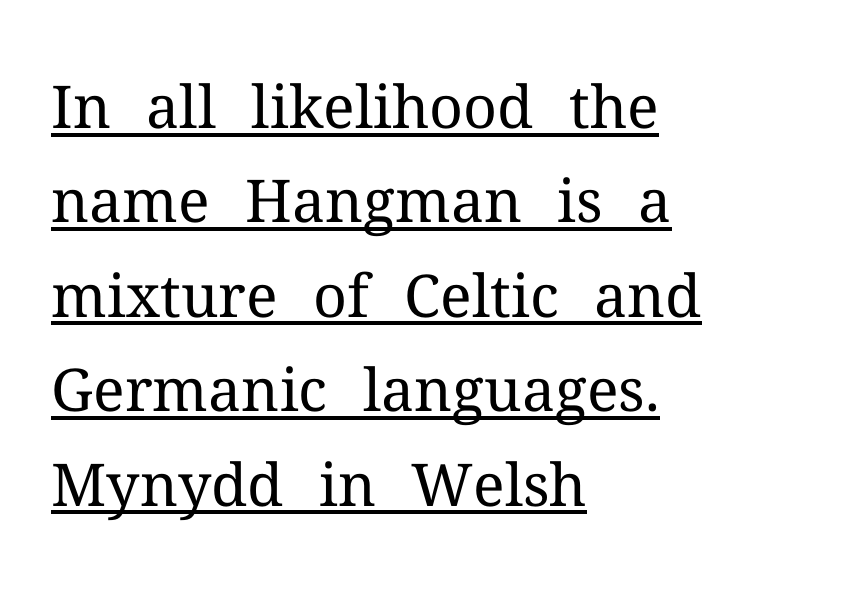
{"serif": "yes", "italic": "no", "bold": "no", "weight": "regular", "width": "normal", "stroke_contrast": "medium", "x_height": "medium", "monospaced": "no", "underline": "yes", "align": "left", "line_spacing": "normal", "line_spacing_ratio": 1.6, "letter_spacing": "normal", "letter_spacing_em": 0.0, "glyph_px": 59}
